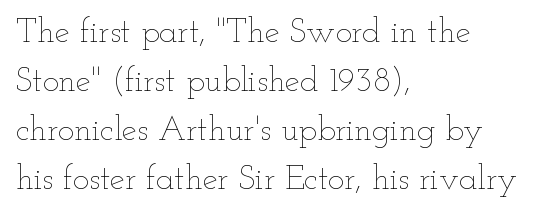
The image shows 34 px thin, wide type, upright; set left-aligned, normal line spacing (1.44x), normal letter spacing, not underlined; low stroke contrast and a small x-height.
